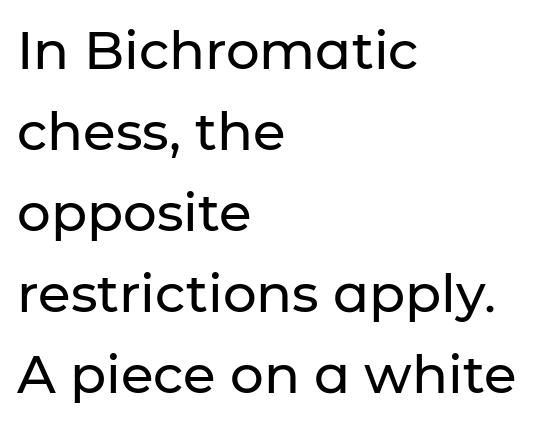
Q: Is the text italic (slanted)? A: No, it is upright.
Q: Is the typeface a serif or a sans-serif typeface? A: Sans-serif.
Q: Is the text underlined? A: No.
Q: How is the paragraph aligned? A: Left-aligned.
Q: Is the spacing between letters normal or unusually wide? A: Normal.
Q: Is the spacing between lines tight, normal or loose? A: Normal.
Q: Width (condensed, normal, or wide)? A: Normal.
Q: Stroke contrast? A: Low.
Q: x-height? A: Medium.
Q: Monospaced? A: No.
